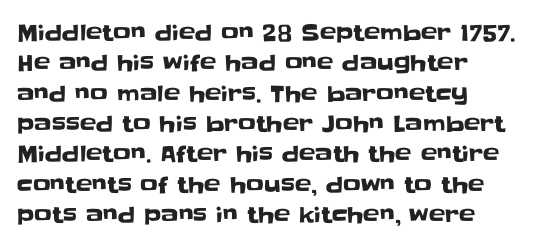
Q: Is the text italic (slanted)? A: No, it is upright.
Q: Is the text underlined? A: No.
Q: Is the spacing between letters normal or unusually wide? A: Normal.
Q: Is the spacing between lines tight, normal or loose? A: Normal.
